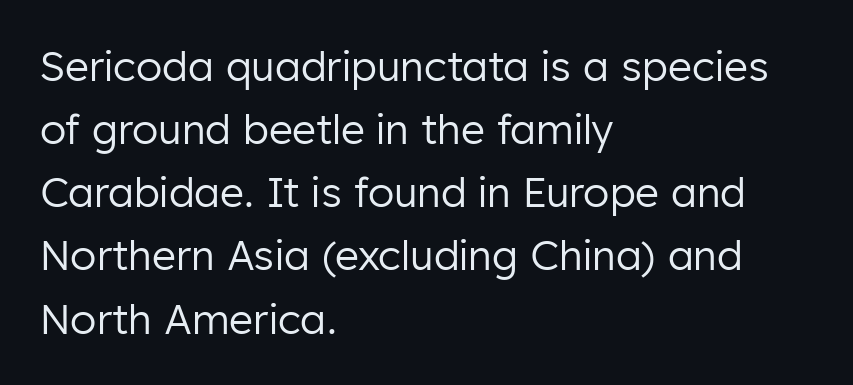
The image shows 41 px regular-weight sans-serif type, upright; set left-aligned, normal line spacing (1.54x), normal letter spacing, not underlined; low stroke contrast and a medium x-height.
